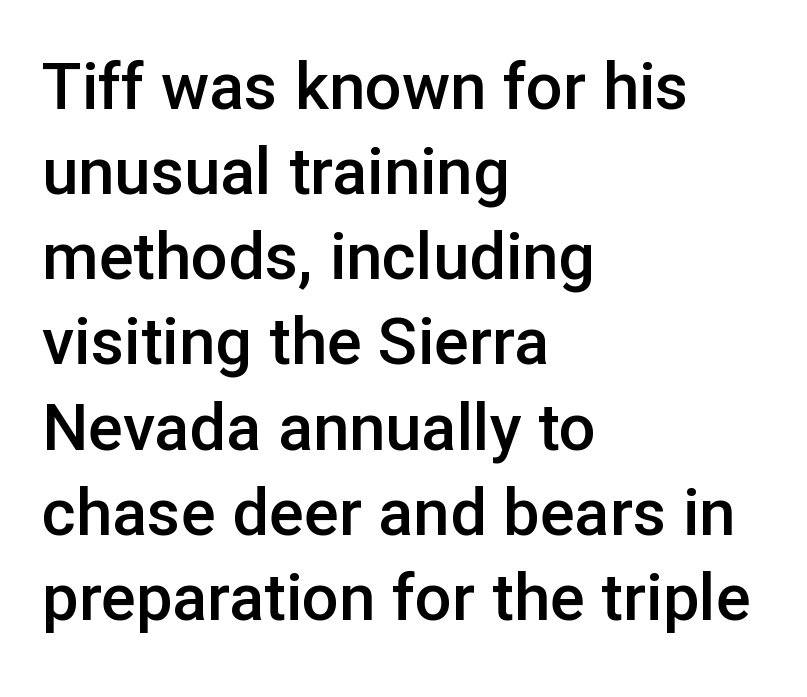
Each row of text sits above clean, open space. This sample uses a sans-serif face. Tracking value appears to be zero — textbook default spacing. The rendering anchors every line to the left-hand side.
